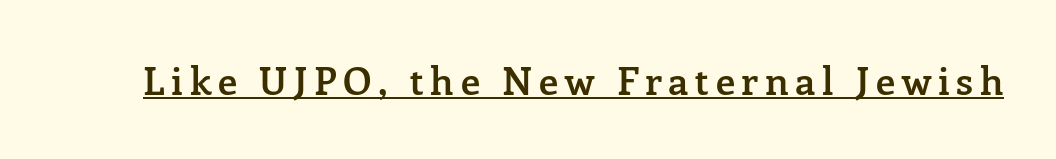
Designer's note — italics off, roman on. Here the designer chose a conventional face with non-uniform glyph widths. A continuous stroke trails under the words, as in a hyperlink. The face used here is a semibold: visibly heavier than regular, lighter than bold.
